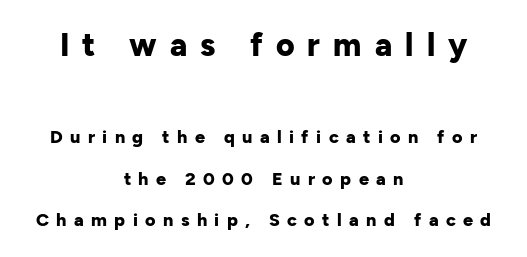
Q: Is the text bold? A: Yes.
Q: Is the text italic (slanted)? A: No, it is upright.
Q: Is the typeface a serif or a sans-serif typeface? A: Sans-serif.
Q: Is the text underlined? A: No.
Q: How is the paragraph aligned? A: Centered.
Q: Is the spacing between letters normal or unusually wide? A: Unusually wide.
Q: Is the spacing between lines tight, normal or loose? A: Loose.
Q: Which block of text is set in a larger size, the first (top) or the second (bottom)? A: The first (top) one.
Q: Width (condensed, normal, or wide)? A: Normal.
Q: Stroke contrast? A: Low.
Q: x-height? A: Medium.
Q: Monospaced? A: No.
